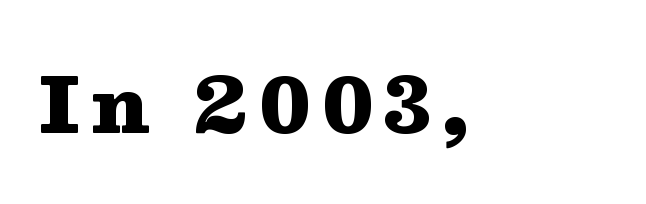
I'd call this a serif setting — the letters wear small feet. The passage shown is typed in a proportional face where columns would drift. You'd pick this weight for a headline — it's a proper bold. Only glyphs here, with clear space below each row. A roman cut, with each character standing at attention.
